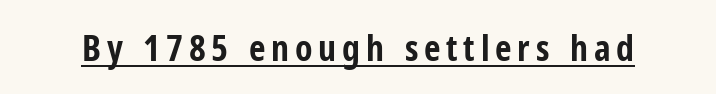
Are there feet on the stems? There aren't — it's a sans. The face used here is proportionally spaced, like ordinary book or web type. If you drew a line through each stem, it would be perfectly vertical. These characters rest on top of a visible drawn line.
